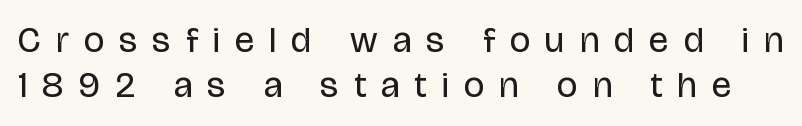
The horizontal fit of the characters is loose and conspicuously gappy. No feet cap the strokes, marking this as sans-serif type. The passage shown is typed in a proportional face where columns would drift. The cut favours lightness, reaching ordinary text weight at its darkest. Vertical strokes here are truly vertical. Regular leading.
